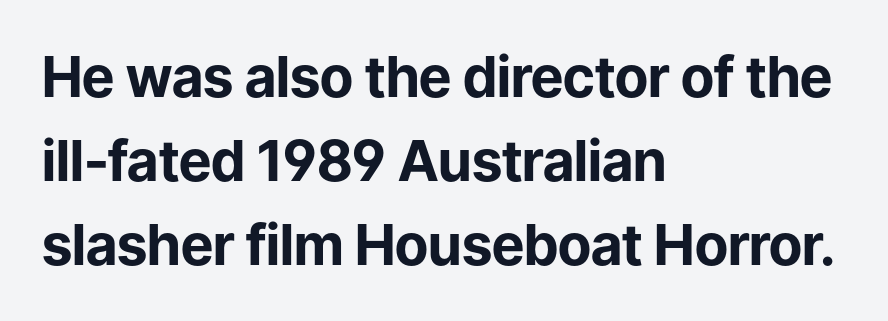
The image shows 56 px bold sans-serif type, upright; set left-aligned, normal line spacing (1.5x), normal letter spacing, not underlined; low stroke contrast and a medium x-height.
